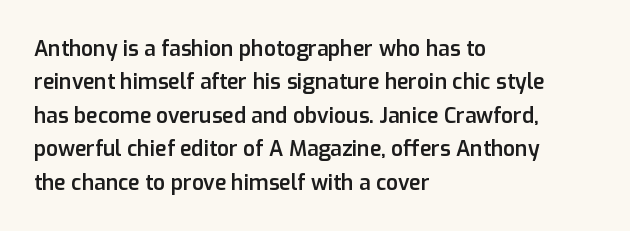
The image shows 21 px text type, upright; set left-aligned, normal line spacing (1.59x), normal letter spacing, not underlined.
